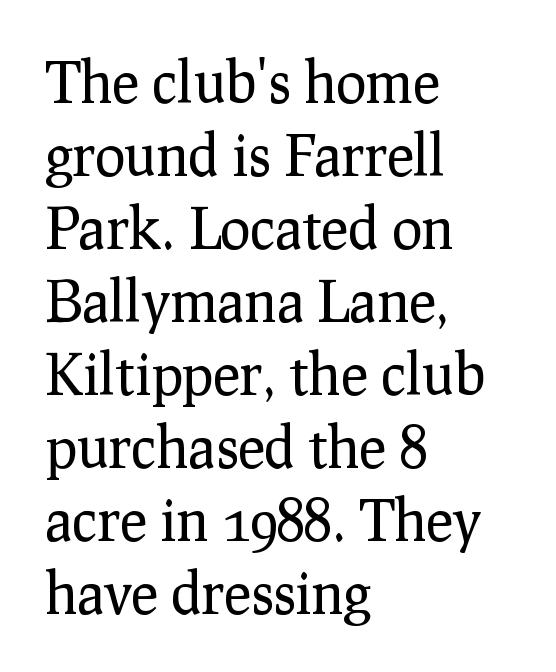
The image shows 57 px regular-weight serif type, upright; set left-aligned, normal line spacing (1.28x), normal letter spacing, not underlined; low stroke contrast and a medium x-height.
